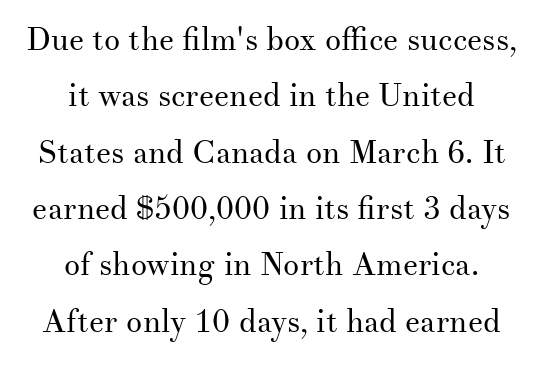
{"serif": "yes", "italic": "no", "bold": "no", "weight": "regular", "width": "normal", "stroke_contrast": "medium", "x_height": "small", "monospaced": "no", "underline": "no", "align": "center", "line_spacing_ratio": 1.76, "letter_spacing": "normal", "letter_spacing_em": 0.0, "glyph_px": 32}
